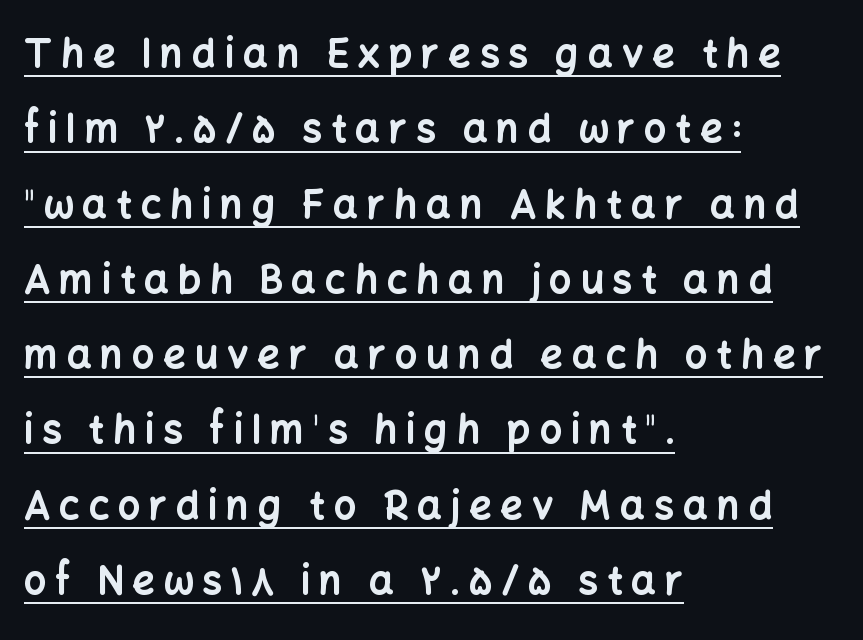
Q: Is the text bold? A: Yes.
Q: Is the text italic (slanted)? A: No, it is upright.
Q: Is the typeface a serif or a sans-serif typeface? A: Sans-serif.
Q: Is the text underlined? A: Yes.
Q: How is the paragraph aligned? A: Left-aligned.
Q: Is the spacing between letters normal or unusually wide? A: Unusually wide.
Q: Is the spacing between lines tight, normal or loose? A: Loose.
Q: Width (condensed, normal, or wide)? A: Normal.
Q: Stroke contrast? A: Low.
Q: x-height? A: Medium.
Q: Monospaced? A: No.
